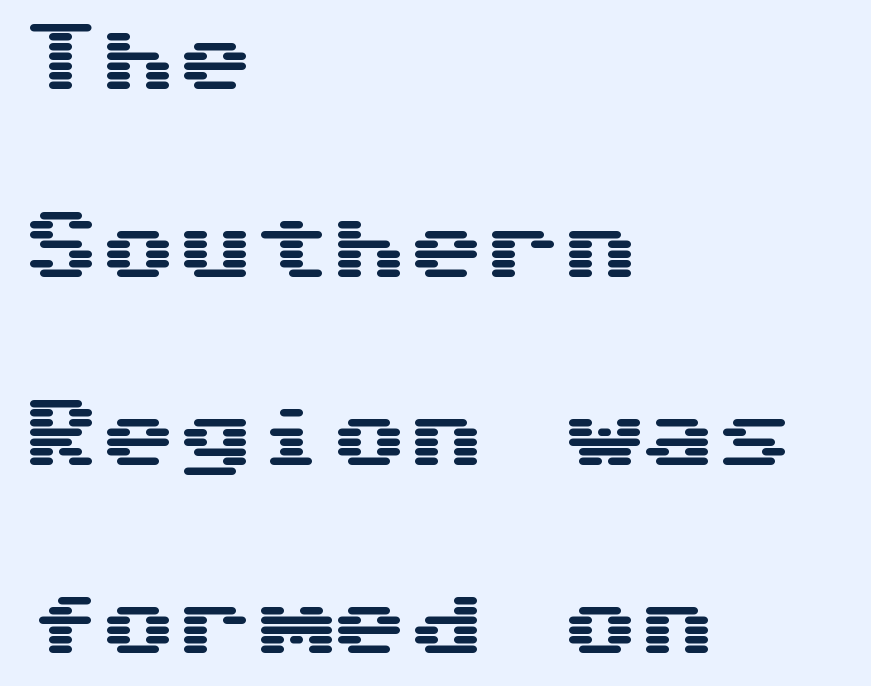
Q: Is the text italic (slanted)? A: No, it is upright.
Q: Is the typeface a serif or a sans-serif typeface? A: Sans-serif.
Q: Is the text underlined? A: No.
Q: How is the paragraph aligned? A: Left-aligned.
Q: Is the spacing between letters normal or unusually wide? A: Normal.
Q: Is the spacing between lines tight, normal or loose? A: Loose.
Q: Width (condensed, normal, or wide)? A: Wide.
Q: Stroke contrast? A: Medium.
Q: x-height? A: Medium.
Q: Monospaced? A: Yes.
